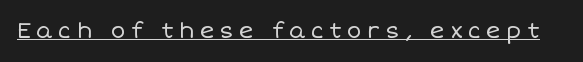
The image shows 22 px text type, upright; set unusually wide letter spacing (+0.24 em), underlined.
